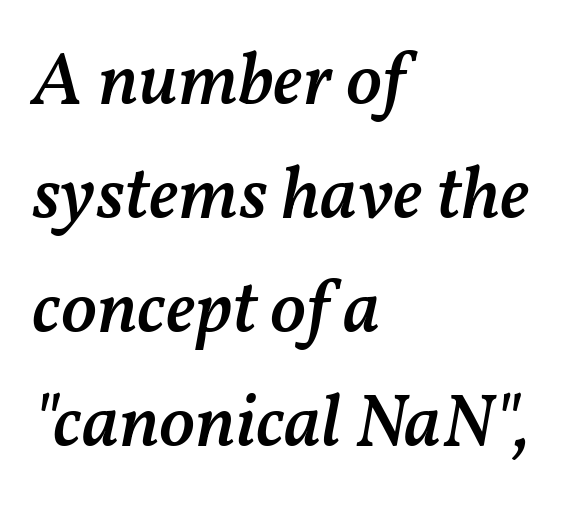
Q: Is the text bold? A: Semi-bold.
Q: Is the text italic (slanted)? A: Yes, it leans right by about 11 degrees.
Q: Is the text underlined? A: No.
Q: How is the paragraph aligned? A: Left-aligned.
Q: Is the spacing between letters normal or unusually wide? A: Normal.
Q: Is the spacing between lines tight, normal or loose? A: Normal.
Q: Width (condensed, normal, or wide)? A: Normal.
Q: Stroke contrast? A: Medium.
Q: x-height? A: Medium.
Q: Monospaced? A: No.
